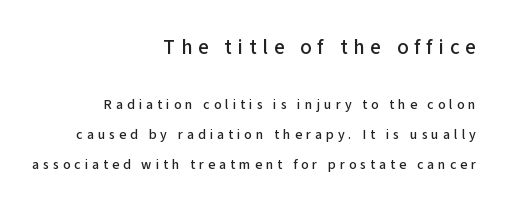
The image shows 21 px text type, upright; set right-aligned, loose line spacing (2.14x), unusually wide letter spacing (+0.28 em), not underlined; the first (top) block is 1.5x larger.
